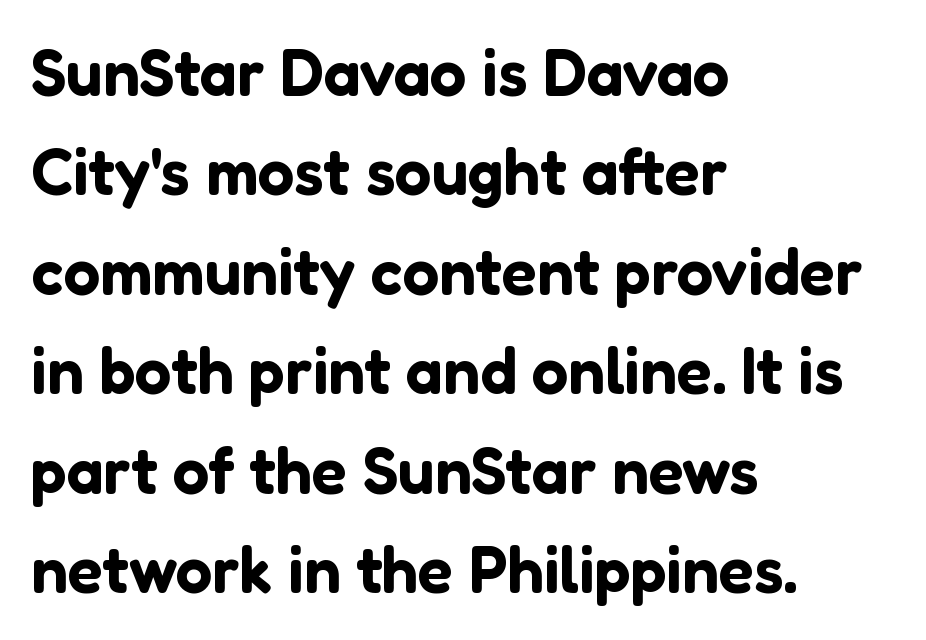
{"serif": "no", "italic": "no", "width": "normal", "stroke_contrast": "low", "x_height": "medium", "monospaced": "no", "underline": "no", "align": "left", "line_spacing": "normal", "line_spacing_ratio": 1.53, "letter_spacing": "normal", "letter_spacing_em": 0.0, "glyph_px": 65}
